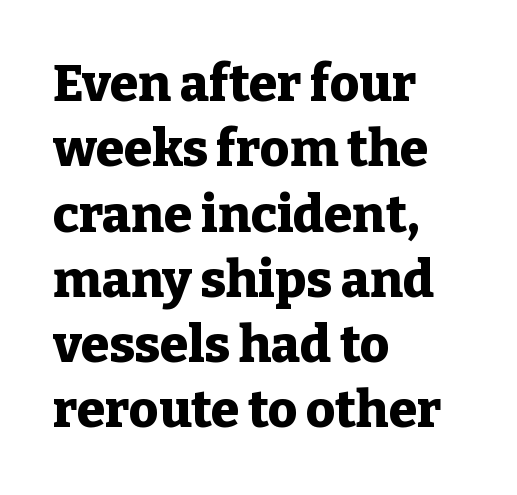
A full-strength bold gives these letters their thick strokes. Varying glyph widths throughout — classic text-font behaviour. Every row of glyphs begins at an identical x-position on the left. Is this a sans? No — the strokes have serifs. Ascenders rise straight up at ninety degrees. The space between consecutive lines is moderate.
